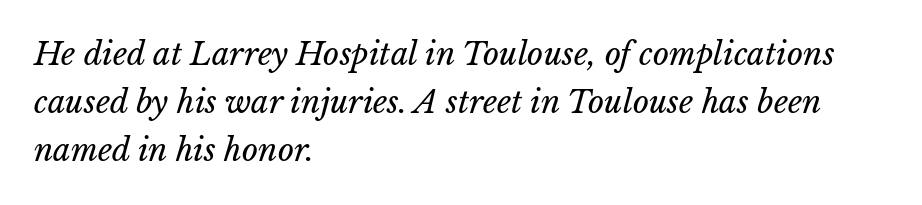
Typeset ragged right — the left edge is the straight one. The type is set solid horizontally, with unmodified tracking. Rows of type keep a routine distance in the vertical direction. Only glyphs here, with clear space below each row. The font sits on the lighter half of the weight spectrum, regular included. Here the designer chose a conventional face with non-uniform glyph widths.
